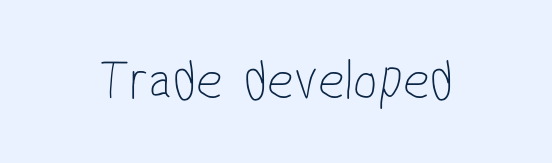
{"serif": "no", "bold": "no", "weight": "thin", "width": "condensed", "stroke_contrast": "low", "x_height": "medium", "monospaced": "no", "underline": "no", "letter_spacing": "normal", "letter_spacing_em": 0.0, "glyph_px": 58}
